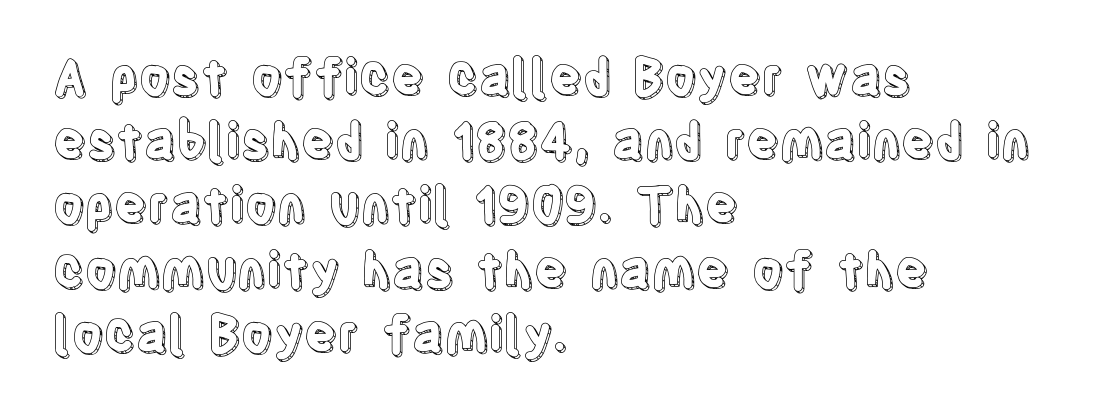
{"italic": "no", "width": "condensed", "x_height": "large", "monospaced": "no", "underline": "no", "align": "left", "line_spacing": "normal", "line_spacing_ratio": 1.31, "letter_spacing": "normal", "letter_spacing_em": 0.0, "glyph_px": 49}
